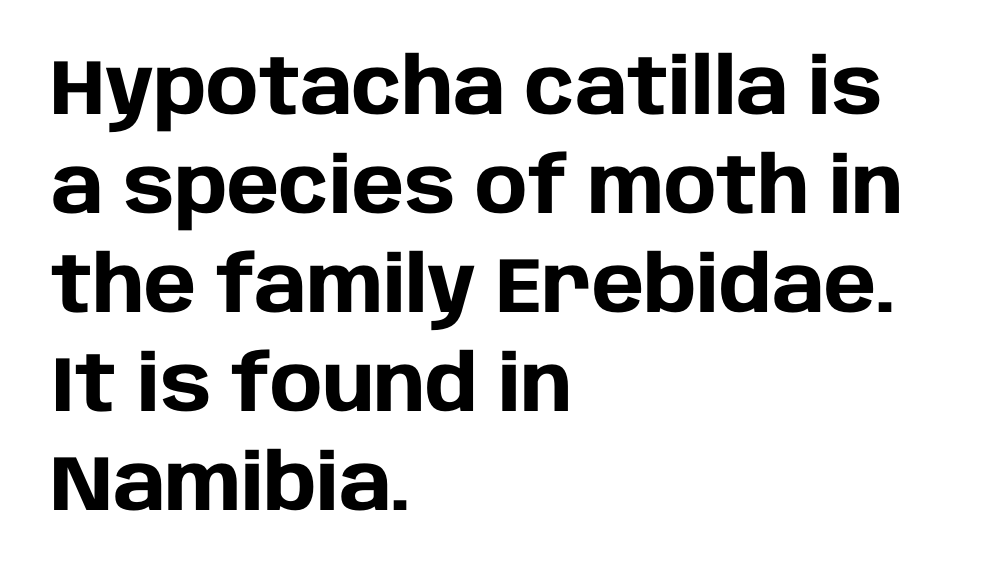
{"serif": "no", "italic": "no", "bold": "yes", "weight": "heavy", "width": "normal", "stroke_contrast": "low", "x_height": "large", "monospaced": "no", "underline": "no", "align": "left", "line_spacing": "normal", "line_spacing_ratio": 1.27, "letter_spacing": "normal", "letter_spacing_em": 0.0, "glyph_px": 78}
